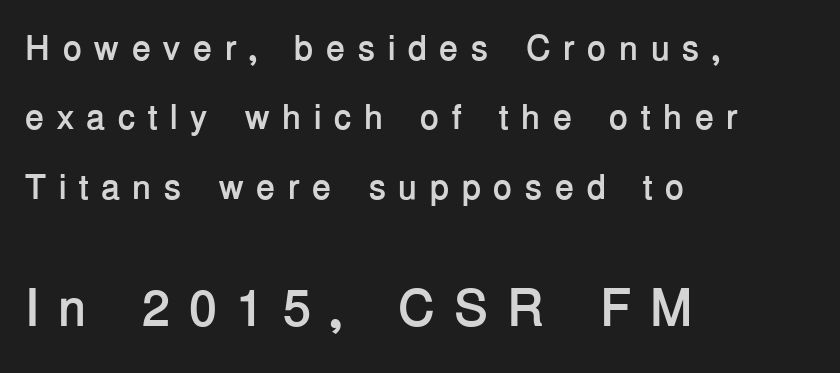
Q: Is the text bold? A: Yes.
Q: Is the text italic (slanted)? A: No, it is upright.
Q: Is the typeface a serif or a sans-serif typeface? A: Sans-serif.
Q: Is the text underlined? A: No.
Q: How is the paragraph aligned? A: Left-aligned.
Q: Is the spacing between letters normal or unusually wide? A: Unusually wide.
Q: Is the spacing between lines tight, normal or loose? A: Loose.
Q: Which block of text is set in a larger size, the first (top) or the second (bottom)? A: The second (bottom) one.
Q: Width (condensed, normal, or wide)? A: Normal.
Q: Stroke contrast? A: Low.
Q: x-height? A: Medium.
Q: Monospaced? A: No.
